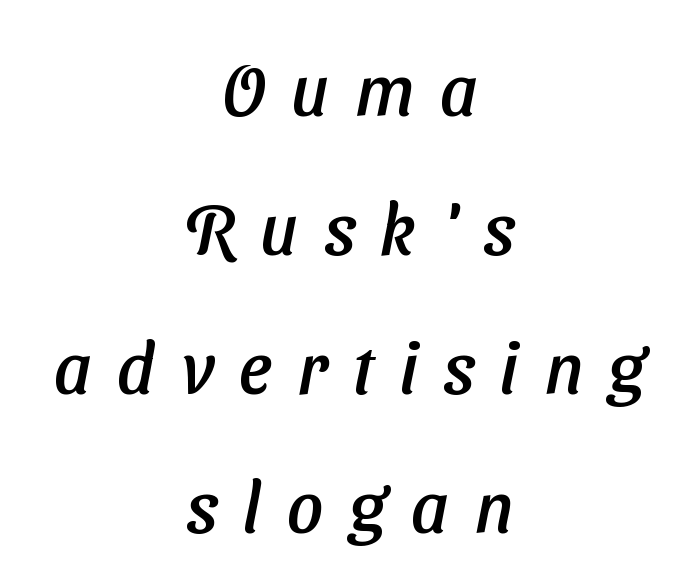
{"serif": "no", "width": "normal", "stroke_contrast": "low", "x_height": "medium", "monospaced": "no", "underline": "no", "align": "center", "line_spacing": "loose", "line_spacing_ratio": 1.96, "letter_spacing": "wide", "letter_spacing_em": 0.36, "glyph_px": 71}
